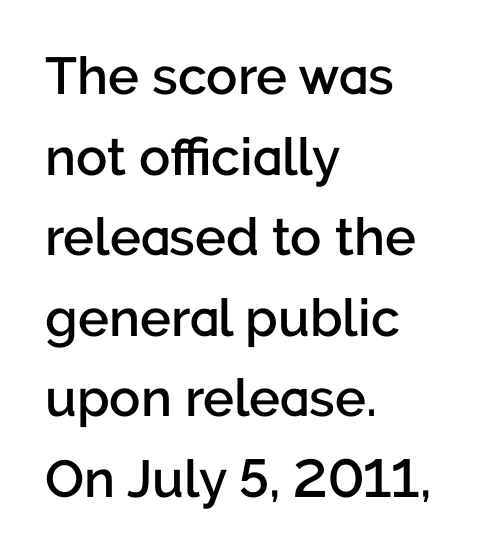
Is this a fixed-width face? No — the glyphs have proportional, varying widths. These lines were composed using upright roman letters. Is the type bold? Partly — it's a semibold, heavier than regular but not fully bold. You can tell from the bare stems that sans-serif type was used. Where is the straight margin? On the left. Nothing unusual about the tracking: characters are spaced as the font intends.
